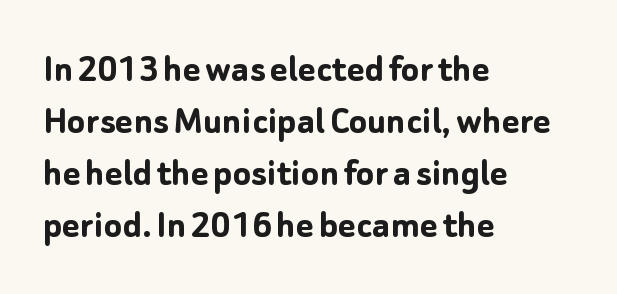
{"serif": "no", "italic": "no", "bold": "yes", "weight": "semibold", "width": "normal", "stroke_contrast": "low", "x_height": "medium", "monospaced": "no", "underline": "no", "align": "left", "line_spacing_ratio": 1.24, "letter_spacing": "normal", "letter_spacing_em": 0.0, "glyph_px": 42}
